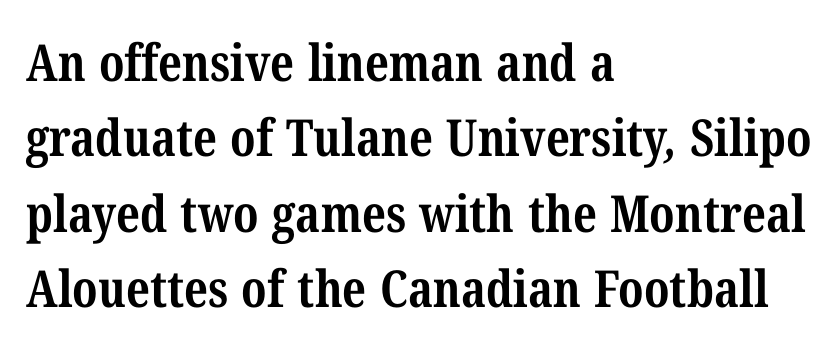
Q: Is the text bold? A: Yes.
Q: Is the typeface a serif or a sans-serif typeface? A: Serif.
Q: Is the text underlined? A: No.
Q: How is the paragraph aligned? A: Left-aligned.
Q: Is the spacing between letters normal or unusually wide? A: Normal.
Q: Is the spacing between lines tight, normal or loose? A: Normal.
Q: Width (condensed, normal, or wide)? A: Condensed.
Q: Stroke contrast? A: Medium.
Q: x-height? A: Medium.
Q: Monospaced? A: No.
